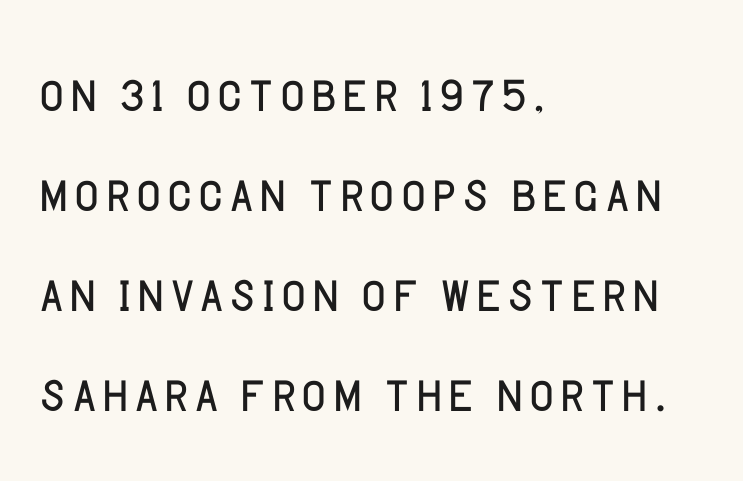
{"serif": "no", "italic": "no", "bold": "no", "weight": "light", "width": "normal", "stroke_contrast": "low", "x_height": "large", "monospaced": "no", "underline": "no", "align": "left", "line_spacing": "normal", "line_spacing_ratio": 1.47, "letter_spacing": "normal", "letter_spacing_em": 0.0, "glyph_px": 68}
